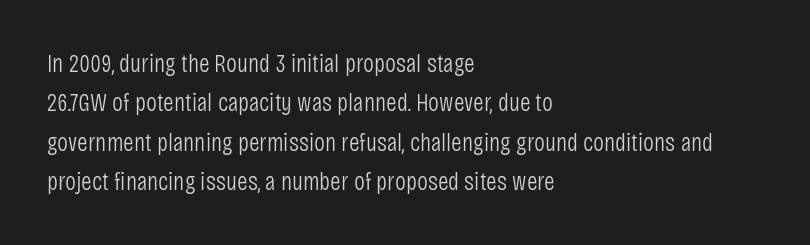
{"italic": "no", "bold": "no", "underline": "no", "align": "left", "line_spacing": "normal", "line_spacing_ratio": 1.51, "letter_spacing": "normal", "letter_spacing_em": 0.0, "glyph_px": 26}
